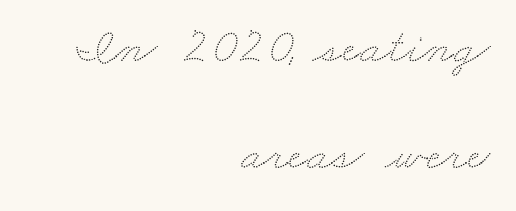
The image shows 51 px wide type; set right-aligned, loose line spacing (2.09x), normal letter spacing, not underlined; low stroke contrast and a small x-height.
